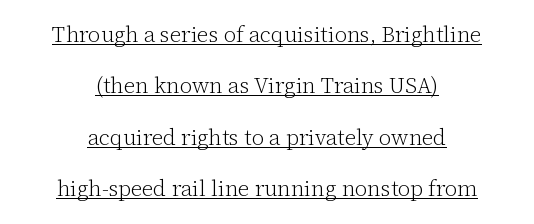
Every row of glyphs is offset so its center matches the block's center. Tall strokes in this sample are plumb rather than angled. On a weight scale, this lands at 450 or below. These characters rest on top of a visible drawn line. Successive baselines arrive slowly, with a big drop between each. Is the letter spacing exaggerated? No — it looks like the ordinary default.
